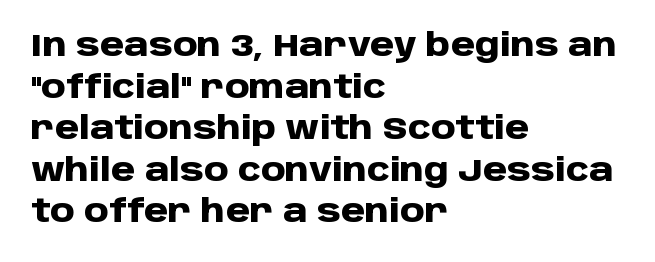
Students, observe: this is what conventionally led text looks like. Note the varied advance widths — an 'i' is clearly narrower than an 'm'. Plain, unruled lines of type. Font category for this specimen: sans-serif. Each glyph is drawn with heavy, bold strokes.
